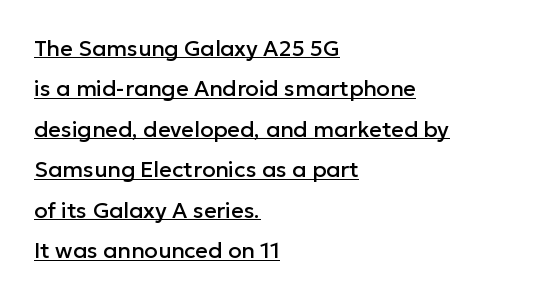
{"italic": "no", "underline": "yes", "align": "left", "line_spacing_ratio": 1.84, "letter_spacing": "normal", "letter_spacing_em": 0.0, "glyph_px": 22}
